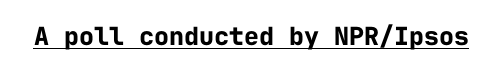
{"italic": "no", "bold": "yes", "underline": "yes", "letter_spacing": "normal", "letter_spacing_em": 0.0, "glyph_px": 25}
